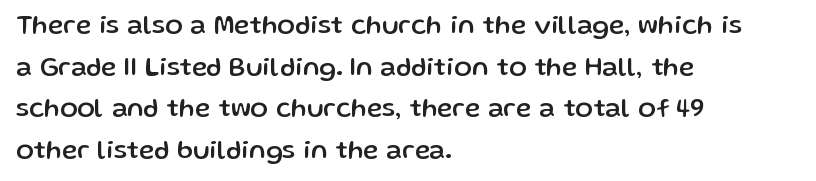
Q: Is the text italic (slanted)? A: No, it is upright.
Q: Is the text underlined? A: No.
Q: How is the paragraph aligned? A: Left-aligned.
Q: Is the spacing between letters normal or unusually wide? A: Normal.
Q: Is the spacing between lines tight, normal or loose? A: Normal.
